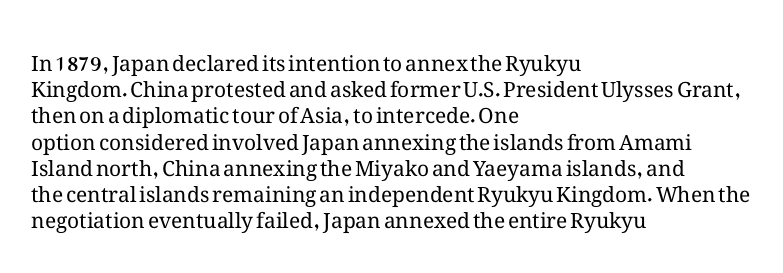
Q: Is the text bold? A: No.
Q: Is the text italic (slanted)? A: No, it is upright.
Q: Is the text underlined? A: No.
Q: How is the paragraph aligned? A: Left-aligned.
Q: Is the spacing between letters normal or unusually wide? A: Normal.
Q: Is the spacing between lines tight, normal or loose? A: Normal.
